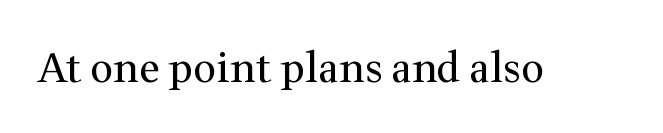
Q: Is the text bold? A: No.
Q: Is the text italic (slanted)? A: No, it is upright.
Q: Is the typeface a serif or a sans-serif typeface? A: Serif.
Q: Is the text underlined? A: No.
Q: Is the spacing between letters normal or unusually wide? A: Normal.
Q: Width (condensed, normal, or wide)? A: Normal.
Q: Stroke contrast? A: Medium.
Q: x-height? A: Medium.
Q: Monospaced? A: No.
